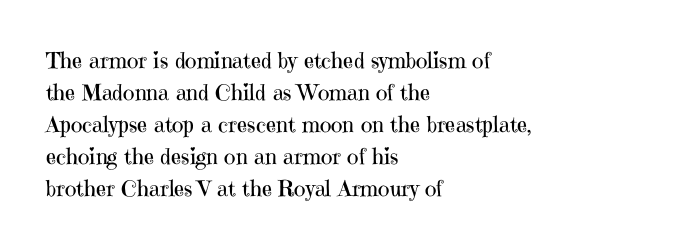
Q: Is the text bold? A: No.
Q: Is the text italic (slanted)? A: No, it is upright.
Q: Is the text underlined? A: No.
Q: How is the paragraph aligned? A: Left-aligned.
Q: Is the spacing between letters normal or unusually wide? A: Normal.
Q: Is the spacing between lines tight, normal or loose? A: Normal.
